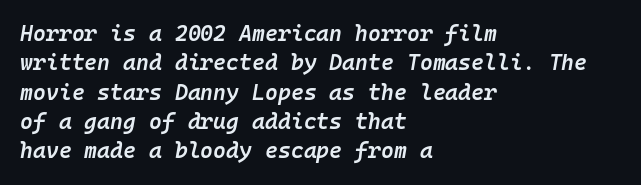
Q: Is the text bold? A: Semi-bold.
Q: Is the text italic (slanted)? A: Yes, it leans right by about 10 degrees.
Q: Is the text underlined? A: No.
Q: How is the paragraph aligned? A: Left-aligned.
Q: Is the spacing between letters normal or unusually wide? A: Normal.
Q: Is the spacing between lines tight, normal or loose? A: Normal.
